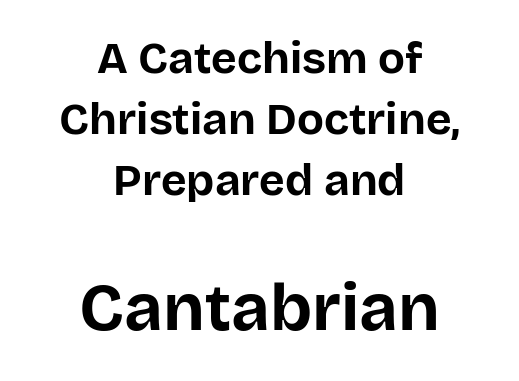
Q: Is the text bold? A: Yes.
Q: Is the text italic (slanted)? A: No, it is upright.
Q: Is the typeface a serif or a sans-serif typeface? A: Sans-serif.
Q: Is the text underlined? A: No.
Q: How is the paragraph aligned? A: Centered.
Q: Is the spacing between letters normal or unusually wide? A: Normal.
Q: Is the spacing between lines tight, normal or loose? A: Normal.
Q: Which block of text is set in a larger size, the first (top) or the second (bottom)? A: The second (bottom) one.
Q: Width (condensed, normal, or wide)? A: Normal.
Q: Stroke contrast? A: Low.
Q: x-height? A: Large.
Q: Monospaced? A: No.
